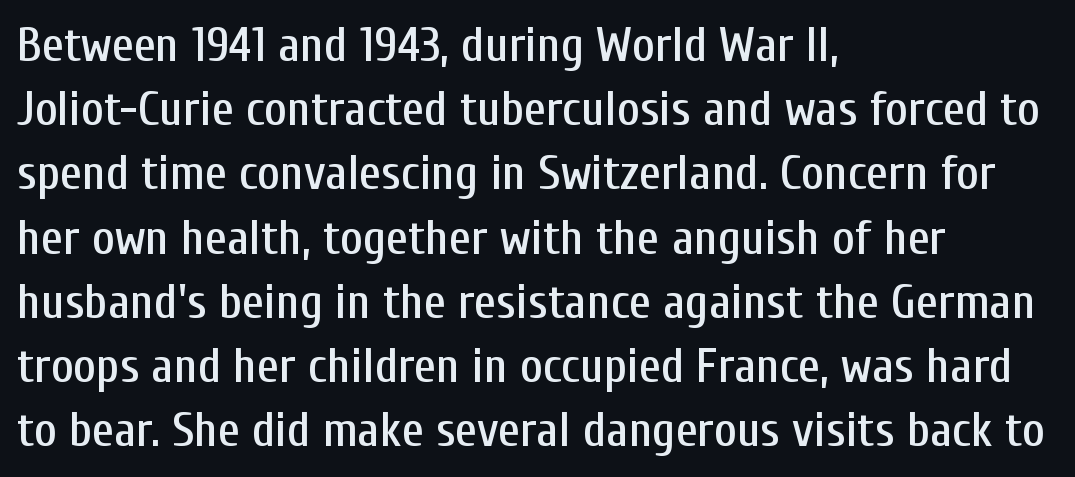
Whoever set this chose a conventional vertical rhythm. The typography opts for an upright posture over an oblique one. The space beneath each line is pristine and unruled. Caption: standard tracking, unaltered. Which margin do the lines hug? The left one — the right edge is uneven.
